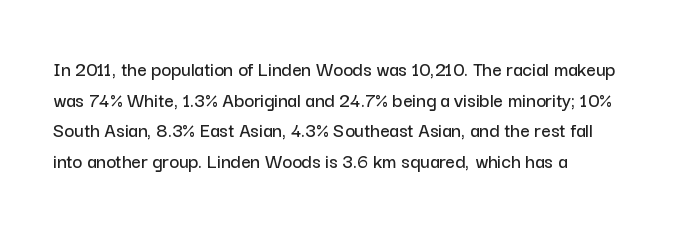
{"italic": "no", "underline": "no", "align": "left", "line_spacing": "normal", "line_spacing_ratio": 1.46, "letter_spacing": "normal", "letter_spacing_em": 0.0, "glyph_px": 21}
